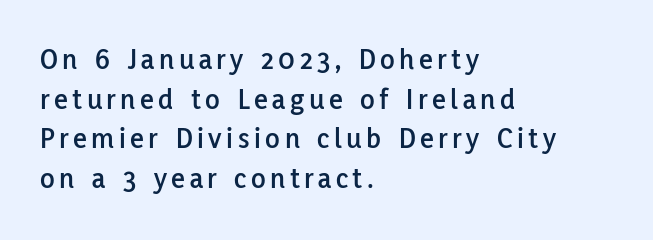
Q: Is the text italic (slanted)? A: No, it is upright.
Q: Is the typeface a serif or a sans-serif typeface? A: Sans-serif.
Q: Is the text underlined? A: No.
Q: How is the paragraph aligned? A: Left-aligned.
Q: Is the spacing between lines tight, normal or loose? A: Normal.
Q: Width (condensed, normal, or wide)? A: Normal.
Q: Stroke contrast? A: Low.
Q: x-height? A: Medium.
Q: Monospaced? A: No.
